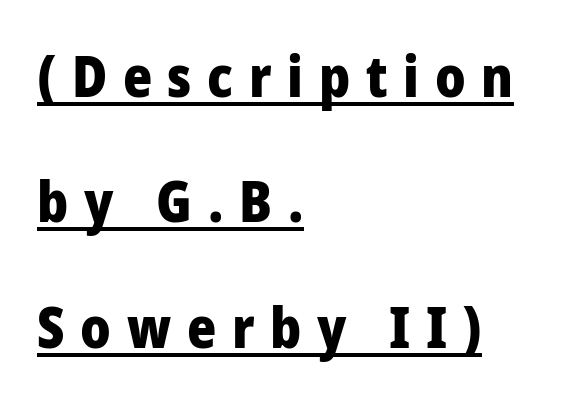
Typographic density is high because the face is bold. The letters stand upright; this is a roman face. This sample trades compactness for vertical openness between lines. The tracking jumps out immediately: characters are airy and widely separated. Proportional: the letters do not fall into vertical columns. Students, observe the line beneath the letters — that is underlining.
